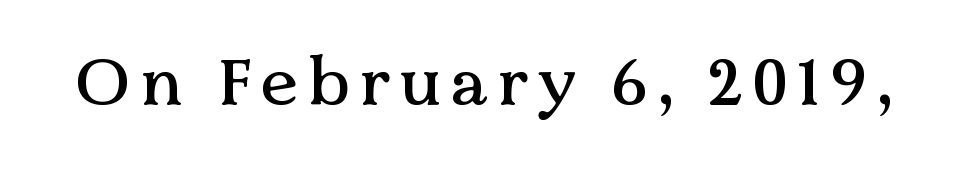
Q: Is the text italic (slanted)? A: No, it is upright.
Q: Is the typeface a serif or a sans-serif typeface? A: Serif.
Q: Is the text underlined? A: No.
Q: Width (condensed, normal, or wide)? A: Normal.
Q: Stroke contrast? A: Medium.
Q: x-height? A: Medium.
Q: Monospaced? A: No.
